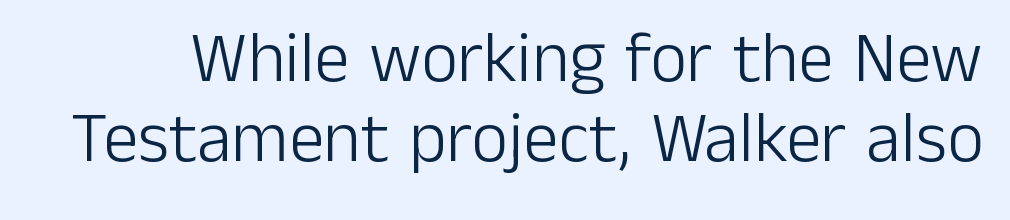
Q: Is the text bold? A: No.
Q: Is the text italic (slanted)? A: No, it is upright.
Q: Is the typeface a serif or a sans-serif typeface? A: Sans-serif.
Q: Is the text underlined? A: No.
Q: Is the spacing between letters normal or unusually wide? A: Normal.
Q: Is the spacing between lines tight, normal or loose? A: Tight.
Q: Width (condensed, normal, or wide)? A: Normal.
Q: Stroke contrast? A: Low.
Q: x-height? A: Medium.
Q: Monospaced? A: No.
